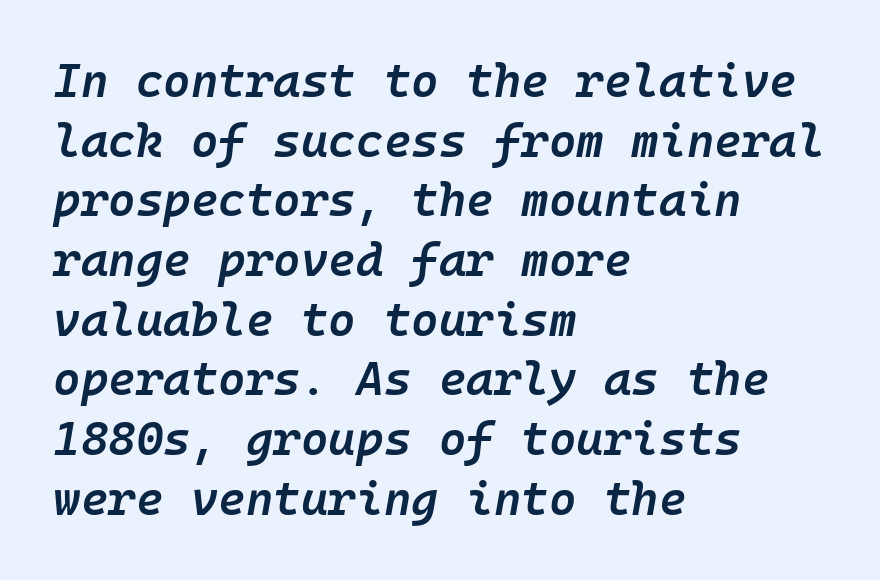
The image shows 47 px semibold type, italic (leaning right); set left-aligned, normal line spacing (1.27x), normal letter spacing, not underlined; low stroke contrast and a medium x-height.
